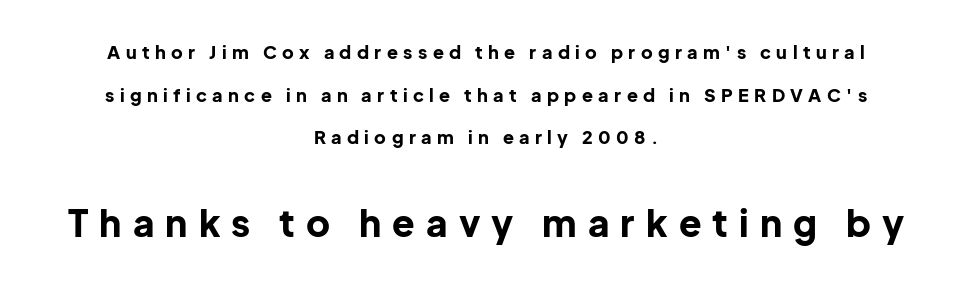
The image shows 37 px bold sans-serif type, upright; set centered, loose line spacing (2.37x), unusually wide letter spacing (+0.3 em), not underlined; the second (bottom) block is 2.06x larger; low stroke contrast and a medium x-height.
